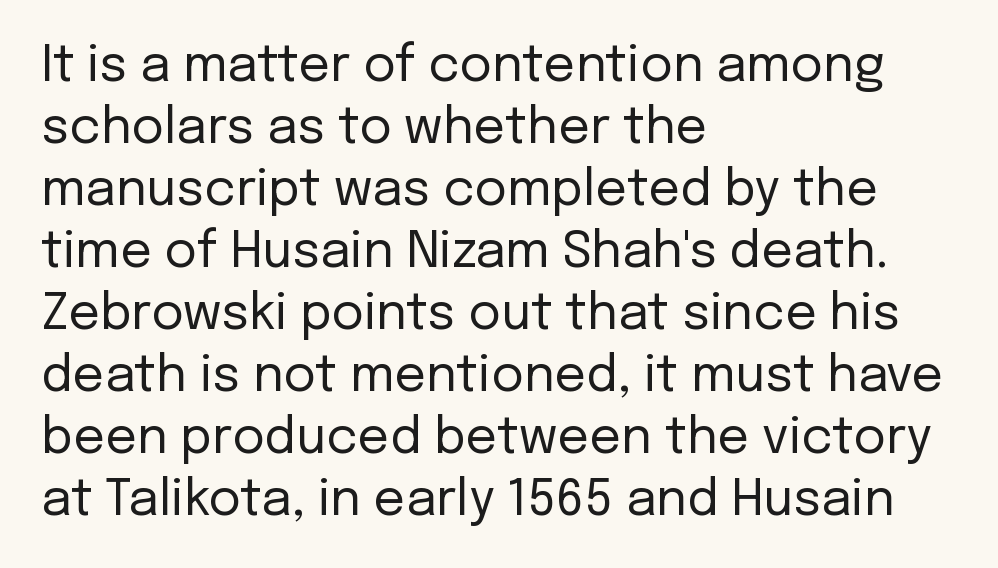
Q: Is the text bold? A: No.
Q: Is the text italic (slanted)? A: No, it is upright.
Q: Is the typeface a serif or a sans-serif typeface? A: Sans-serif.
Q: Is the text underlined? A: No.
Q: How is the paragraph aligned? A: Left-aligned.
Q: Is the spacing between letters normal or unusually wide? A: Normal.
Q: Width (condensed, normal, or wide)? A: Normal.
Q: Stroke contrast? A: Low.
Q: x-height? A: Medium.
Q: Monospaced? A: No.
